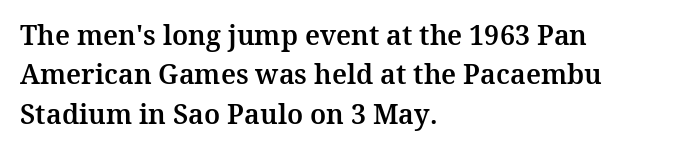
Q: Is the text italic (slanted)? A: No, it is upright.
Q: Is the text underlined? A: No.
Q: How is the paragraph aligned? A: Left-aligned.
Q: Is the spacing between letters normal or unusually wide? A: Normal.
Q: Is the spacing between lines tight, normal or loose? A: Normal.
